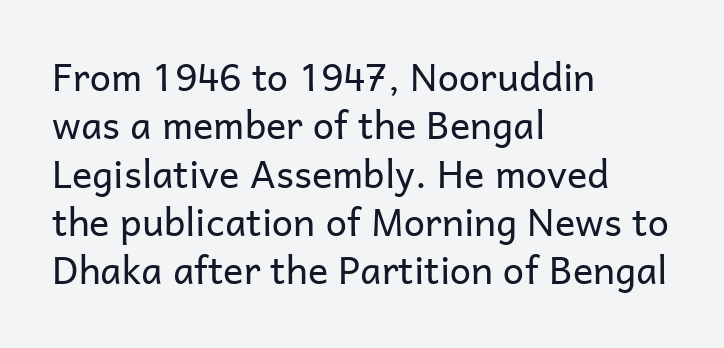
Q: Is the text bold? A: No.
Q: Is the text italic (slanted)? A: No, it is upright.
Q: Is the typeface a serif or a sans-serif typeface? A: Sans-serif.
Q: Is the text underlined? A: No.
Q: How is the paragraph aligned? A: Left-aligned.
Q: Is the spacing between letters normal or unusually wide? A: Normal.
Q: Is the spacing between lines tight, normal or loose? A: Normal.
Q: Width (condensed, normal, or wide)? A: Normal.
Q: Stroke contrast? A: Low.
Q: x-height? A: Medium.
Q: Monospaced? A: No.
